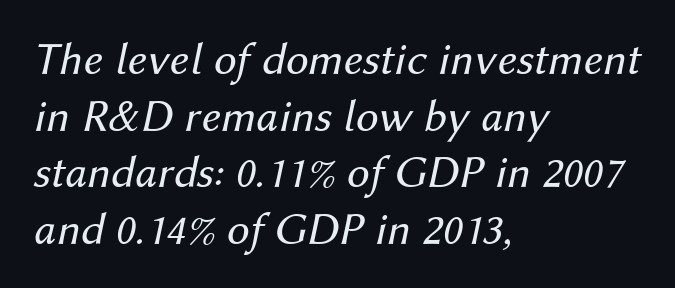
The type is set solid horizontally, with unmodified tracking. The characters are drawn with everyday or finer stroke widths. The glyphs are unaccompanied by any horizontal stroke below them. This sample has the flowing, uneven cadence of proportional lettering. Would a proofreader flag this as italicized? Yes. The lines are quadded left.
